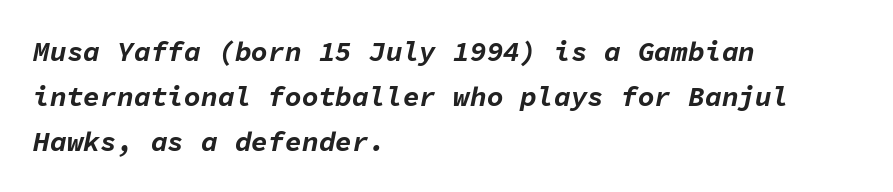
The image shows 28 px bold type, italic (leaning right), monospaced; set left-aligned, normal line spacing (1.6x), normal letter spacing, not underlined; low stroke contrast and a medium x-height.
